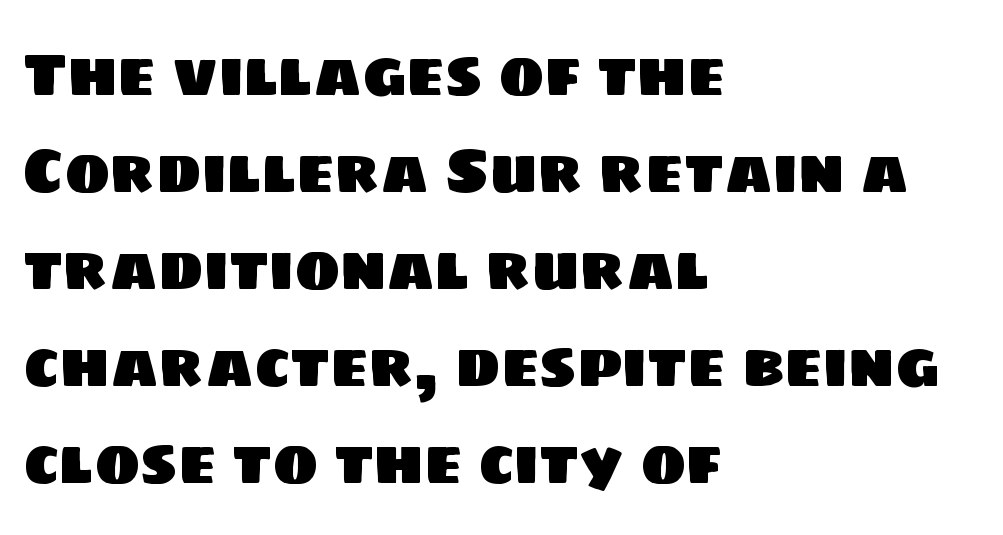
Nothing unusual about the tracking: characters are spaced as the font intends. These lines are rendered in a variable-pitch font. Is this a sans? Yes — the strokes have no serifs. These lines sit exactly where default settings would place them. The words here are not underlined. The paragraph has a hard left edge and a soft right edge.
